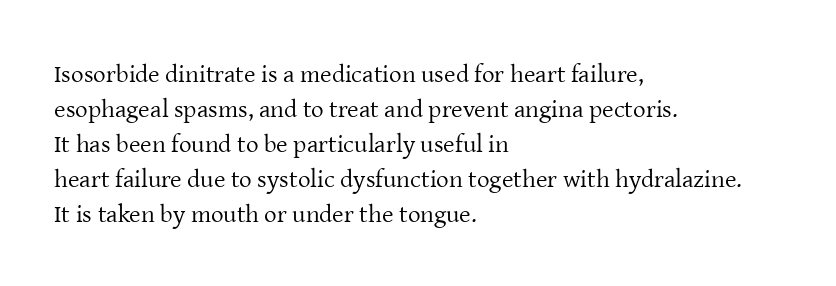
The image shows 25 px text type, upright; set left-aligned, normal line spacing (1.4x), normal letter spacing, not underlined.
